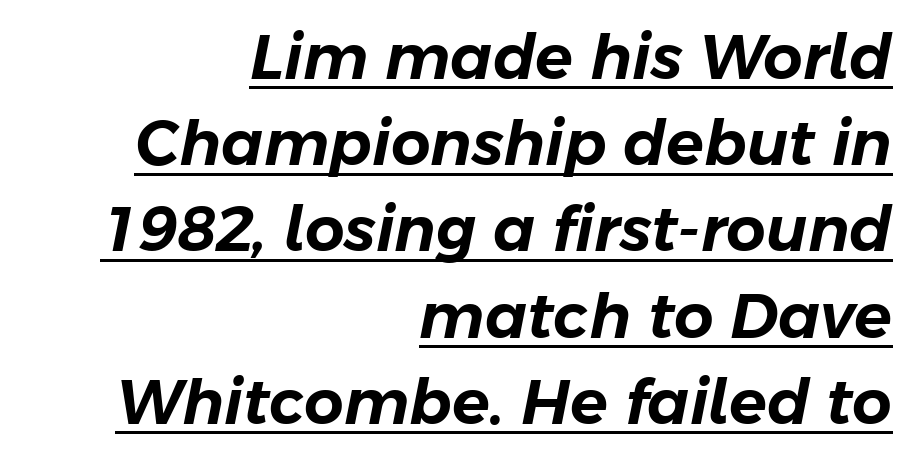
The image shows 62 px text type, italic (leaning right); set right-aligned, normal line spacing (1.39x), normal letter spacing, underlined; low stroke contrast and a medium x-height.
